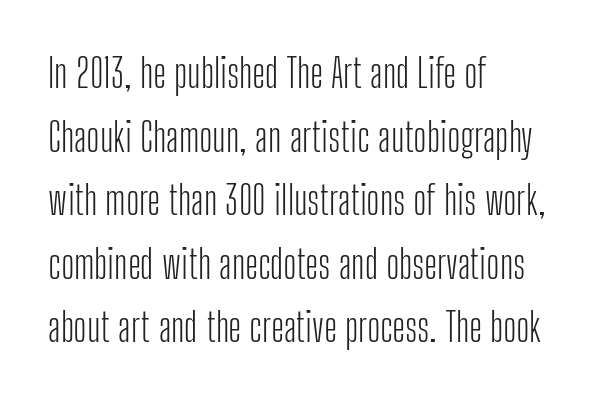
The image shows 40 px light, condensed sans-serif type, upright; set left-aligned, normal line spacing (1.59x), normal letter spacing, not underlined; low stroke contrast and a medium x-height.
